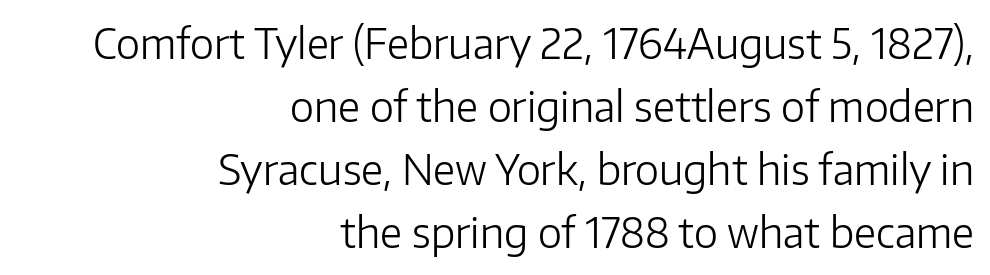
Spacing verdict: proportional, widths tailored to each character. Is there much room between lines? A standard amount, neither cramped nor airy. The ragged edge is on the left, which tells us the setting is flush right. Is this a heavy cut? Hardly; it is regular or lighter.
